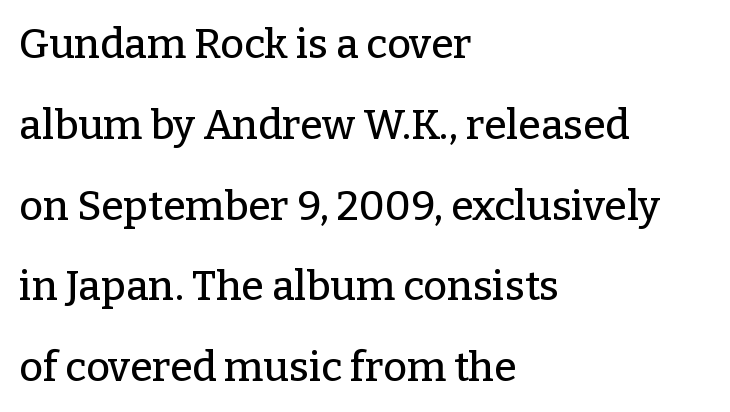
{"serif": "yes", "italic": "no", "width": "normal", "stroke_contrast": "low", "x_height": "medium", "monospaced": "no", "underline": "no", "align": "left", "line_spacing": "loose", "line_spacing_ratio": 1.97, "letter_spacing": "normal", "letter_spacing_em": 0.0, "glyph_px": 41}
